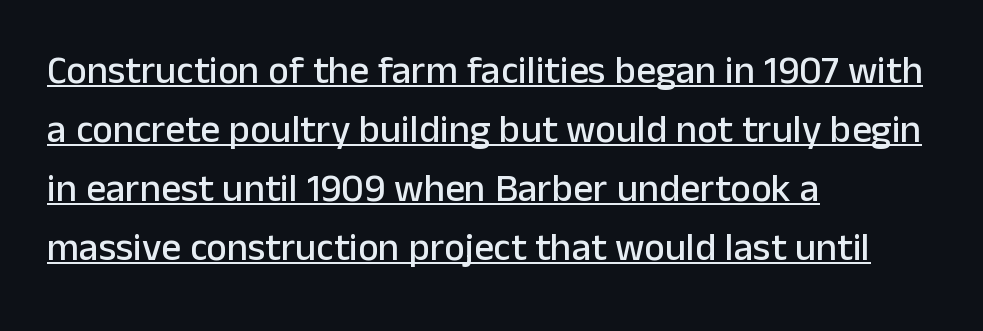
{"serif": "no", "italic": "no", "width": "normal", "stroke_contrast": "low", "x_height": "medium", "monospaced": "no", "underline": "yes", "align": "left", "line_spacing": "normal", "line_spacing_ratio": 1.51, "letter_spacing": "normal", "letter_spacing_em": 0.0, "glyph_px": 39}
